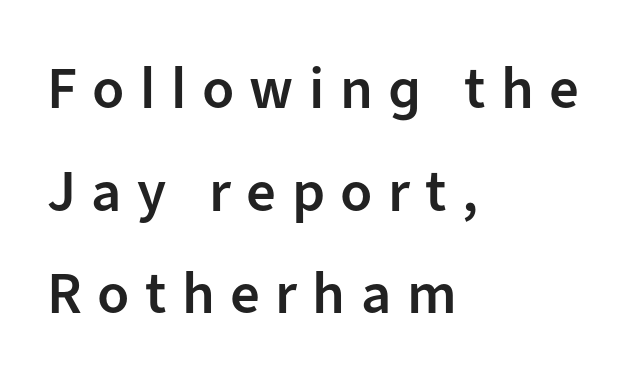
The image shows 59 px semibold sans-serif type, upright; set left-aligned, line spacing 1.74x, unusually wide letter spacing (+0.26 em), not underlined; low stroke contrast and a medium x-height.
